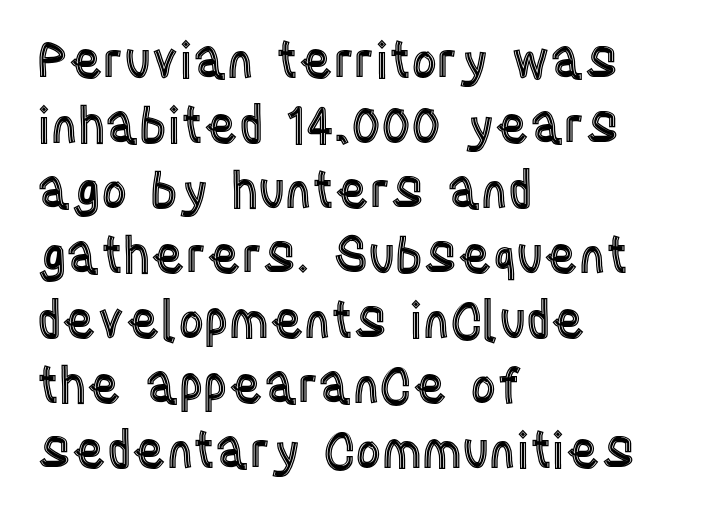
All the whitespace from short lines collects on the right. The words here are not underlined. The passage shown has conventional tracking throughout. The lettering holds an erect, upright posture throughout.
